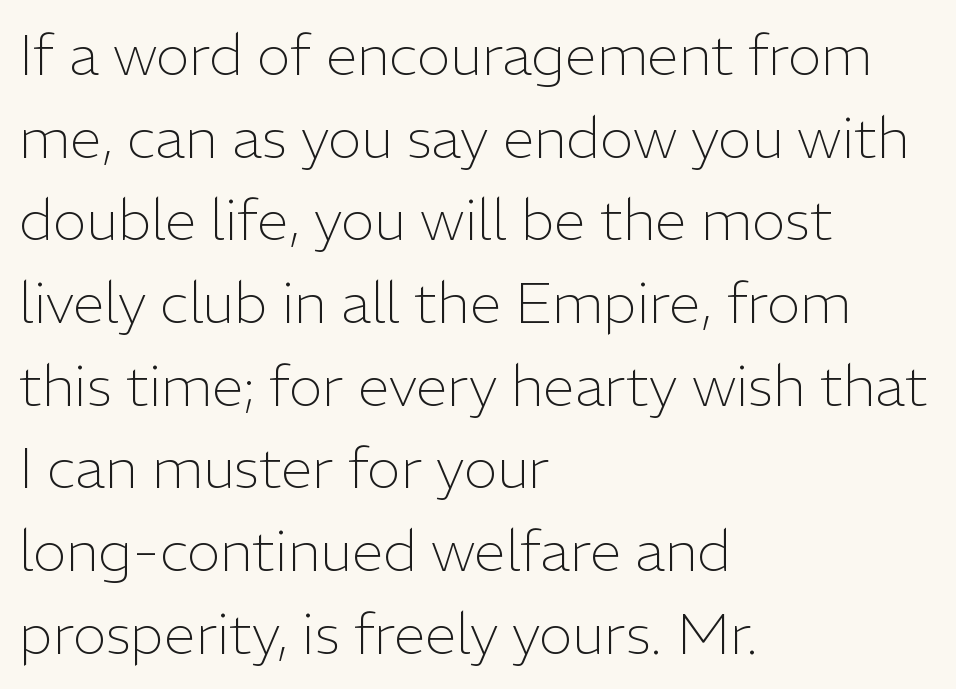
Q: Is the text bold? A: No.
Q: Is the text italic (slanted)? A: No, it is upright.
Q: Is the typeface a serif or a sans-serif typeface? A: Sans-serif.
Q: Is the text underlined? A: No.
Q: How is the paragraph aligned? A: Left-aligned.
Q: Is the spacing between letters normal or unusually wide? A: Normal.
Q: Is the spacing between lines tight, normal or loose? A: Normal.
Q: Width (condensed, normal, or wide)? A: Normal.
Q: Stroke contrast? A: Low.
Q: x-height? A: Medium.
Q: Monospaced? A: No.
